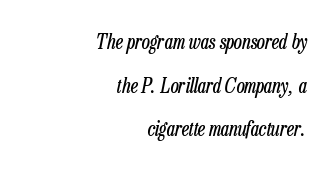
{"italic": "yes", "lean": "right", "slant_degrees": 13, "bold": "no", "underline": "no", "align": "right", "line_spacing": "loose", "line_spacing_ratio": 2.18, "letter_spacing": "normal", "letter_spacing_em": 0.0, "glyph_px": 20}
